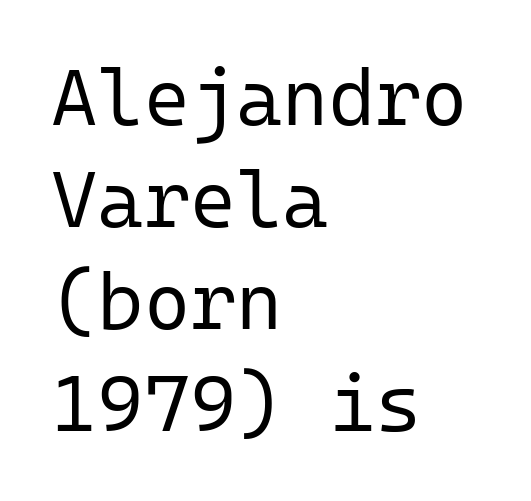
Q: Is the text bold? A: No.
Q: Is the text italic (slanted)? A: No, it is upright.
Q: Is the typeface a serif or a sans-serif typeface? A: Sans-serif.
Q: Is the text underlined? A: No.
Q: How is the paragraph aligned? A: Left-aligned.
Q: Is the spacing between letters normal or unusually wide? A: Normal.
Q: Is the spacing between lines tight, normal or loose? A: Normal.
Q: Width (condensed, normal, or wide)? A: Normal.
Q: Stroke contrast? A: Low.
Q: x-height? A: Medium.
Q: Monospaced? A: Yes.
